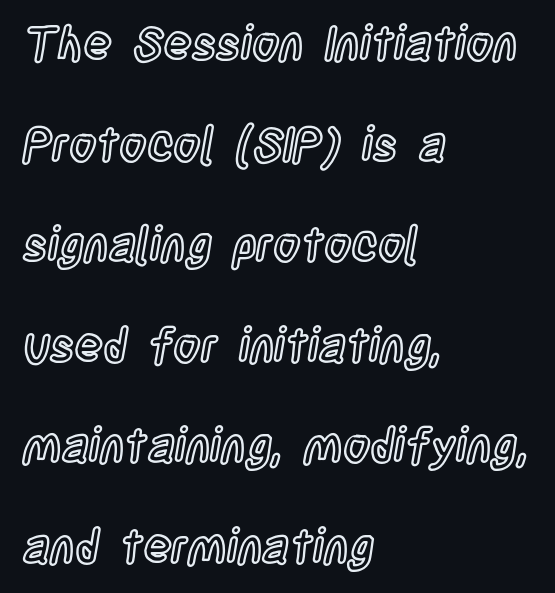
Underline: absent. Character widths vary here, with narrow letters taking less room than wide ones. One glance says open: line gaps are wider than usual. Does the copy run flush right? No — it runs flush left.
